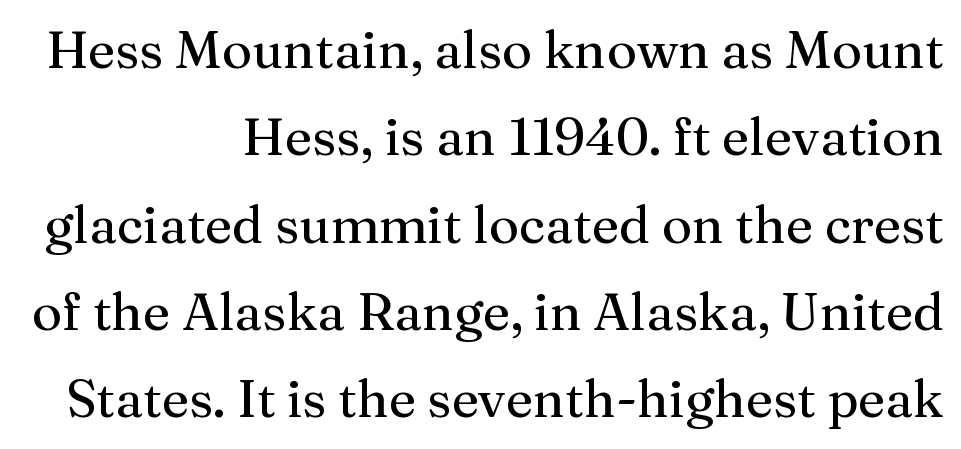
What stands out about the letter spacing? Nothing — it is the standard amount. Reading down the block, your eye finds every line finishing at a fixed right position. Words float on clear page, feet unadorned. This is roman type, the default non-slanted kind.
